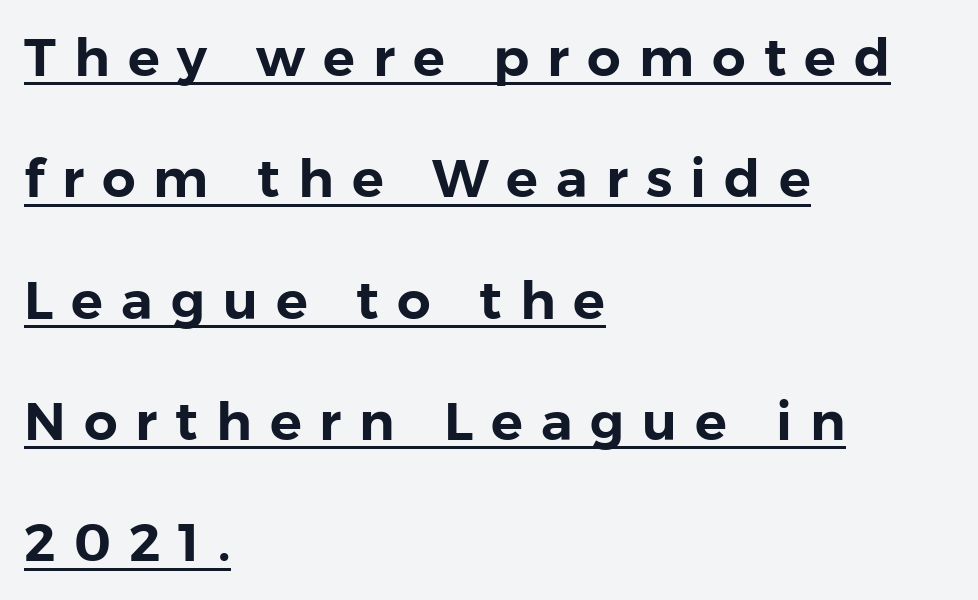
Q: Is the text italic (slanted)? A: No, it is upright.
Q: Is the typeface a serif or a sans-serif typeface? A: Sans-serif.
Q: Is the text underlined? A: Yes.
Q: How is the paragraph aligned? A: Left-aligned.
Q: Is the spacing between letters normal or unusually wide? A: Unusually wide.
Q: Is the spacing between lines tight, normal or loose? A: Loose.
Q: Width (condensed, normal, or wide)? A: Normal.
Q: Stroke contrast? A: Low.
Q: x-height? A: Medium.
Q: Monospaced? A: No.
